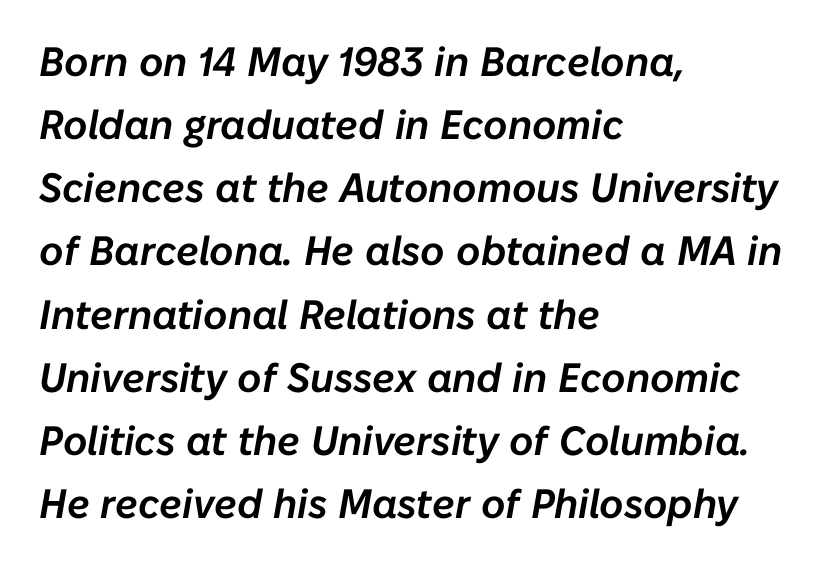
The horizontal fit of the characters is conventional and even. The text block is weighted toward the left margin, trailing off unevenly rightward. This block has exactly the height ordinary leading produces. This sample has the flowing, uneven cadence of proportional lettering. Observe the lean: these are italic letterforms. The gap between lines stays unmarked.
